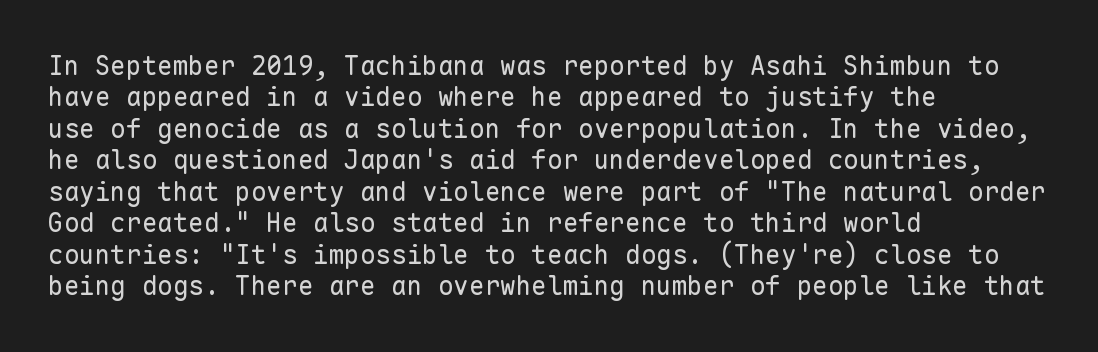
The image shows 26 px text type, upright; set left-aligned, line spacing 1.21x, normal letter spacing, not underlined.
